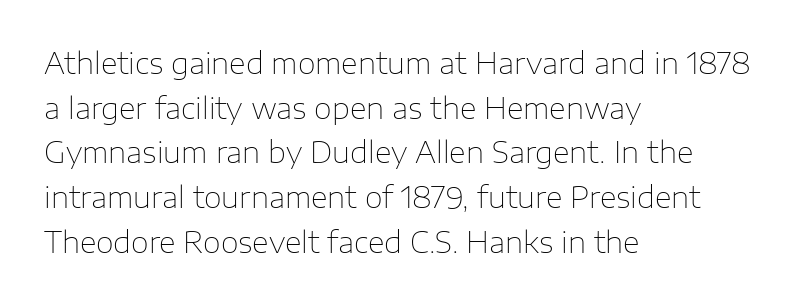
The block of text has a typical density, with ordinary space between rows. The passage shown is not bold in any degree. Clear beneath every line of the passage. Nobody touched the tracking dial on this one. Casual observation: everything's shoved over to the left. A sans-serif font was chosen for this passage.
